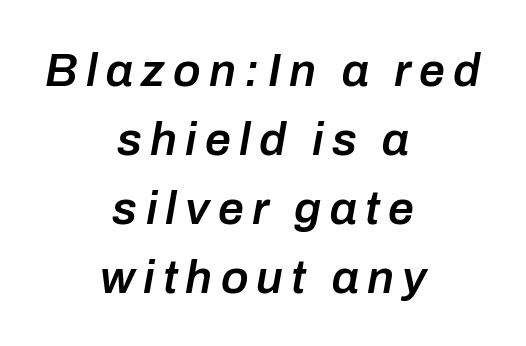
Compared with an ordinary text face, these strokes are moderately heavier — a semibold. Italic? Definitely — the glyphs are oblique. Varying glyph widths throughout — classic text-font behaviour. The lines are quadded center. Bare-footed words on every line. Interline gaps are of average width in this sample.
